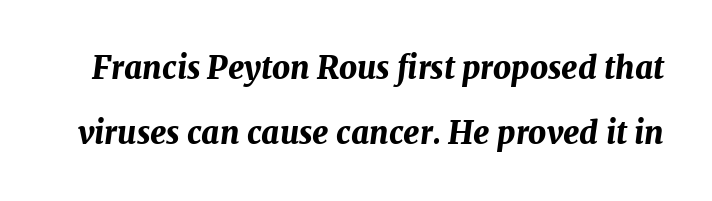
The image shows 31 px bold type, italic (leaning right); set loose line spacing (2.09x), normal letter spacing, not underlined; medium stroke contrast and a medium x-height.
